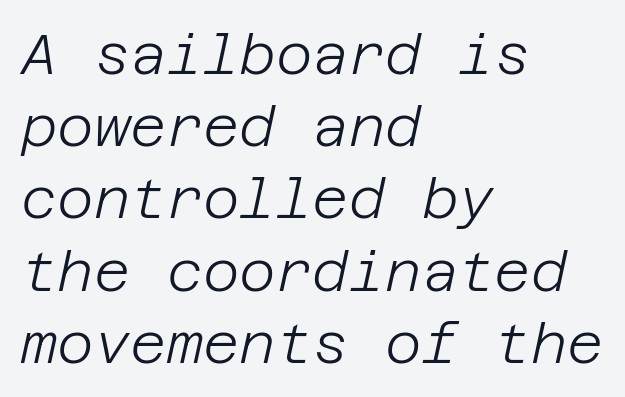
{"italic": "yes", "lean": "right", "slant_degrees": 12, "bold": "no", "weight": "light", "width": "normal", "stroke_contrast": "low", "x_height": "large", "underline": "no", "align": "left", "line_spacing": "normal", "line_spacing_ratio": 1.29, "letter_spacing": "normal", "letter_spacing_em": 0.0, "glyph_px": 56}
